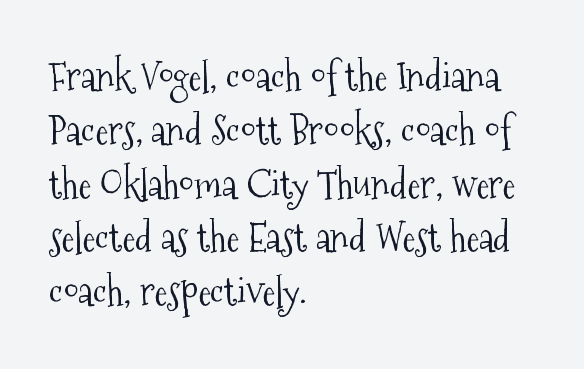
{"serif": "yes", "italic": "no", "bold": "no", "weight": "light", "width": "condensed", "stroke_contrast": "medium", "x_height": "medium", "monospaced": "no", "underline": "no", "align": "left", "line_spacing": "normal", "line_spacing_ratio": 1.38, "letter_spacing": "normal", "letter_spacing_em": 0.0, "glyph_px": 39}
